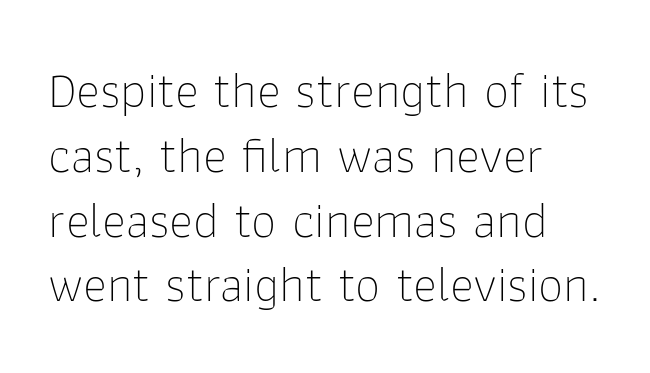
Do the letters lean? They stand straight. These lines are rendered in a variable-pitch font. Letter spacing: default. No extra ink here — the face is not bold. Classification — sans serif. This rendering features lettering with no underline.
